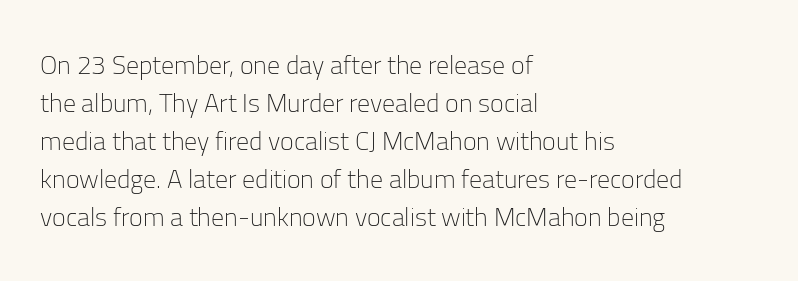
{"italic": "no", "bold": "no", "underline": "no", "align": "left", "line_spacing": "normal", "line_spacing_ratio": 1.46, "letter_spacing": "normal", "letter_spacing_em": 0.0, "glyph_px": 26}
